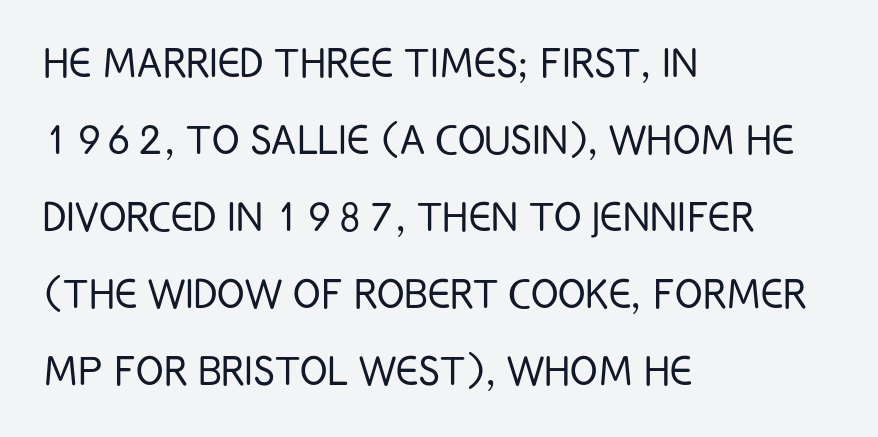
The image shows 51 px light, condensed sans-serif type, upright; set left-aligned, normal line spacing (1.51x), normal letter spacing, not underlined; low stroke contrast and a large x-height.
